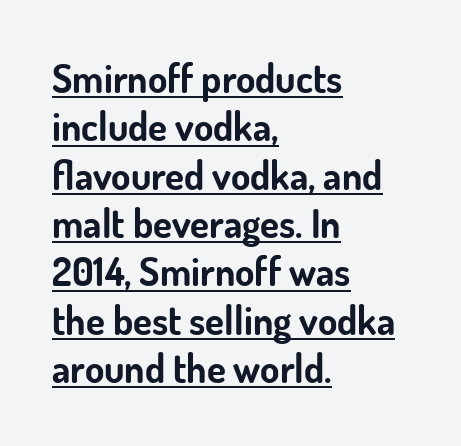
The image shows 39 px bold sans-serif type, upright; set left-aligned, line spacing 1.24x, normal letter spacing, underlined; low stroke contrast and a small x-height.
